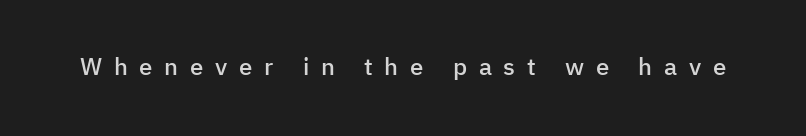
Q: Is the text bold? A: Semi-bold.
Q: Is the text italic (slanted)? A: No, it is upright.
Q: Is the text underlined? A: No.
Q: Is the spacing between letters normal or unusually wide? A: Unusually wide.
